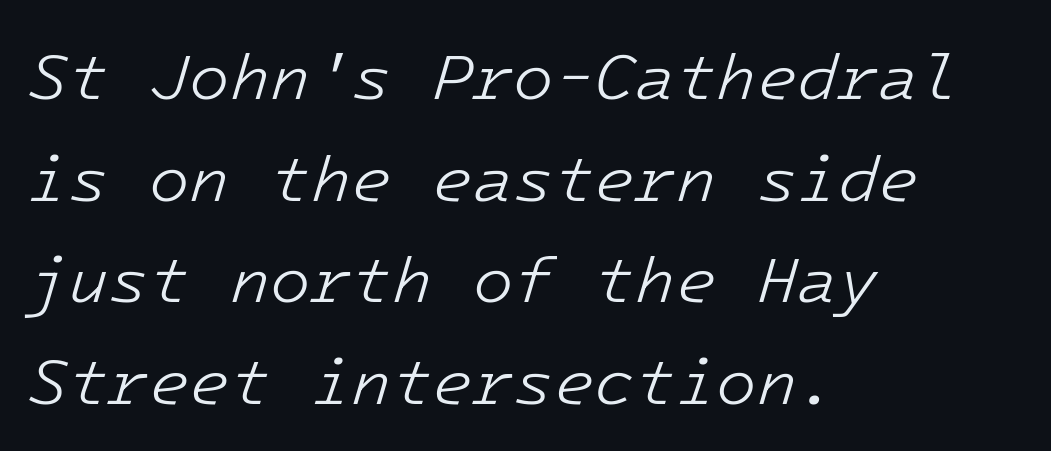
The image shows 66 px light type, italic (leaning right), monospaced; set left-aligned, normal line spacing (1.54x), normal letter spacing, not underlined; low stroke contrast and a medium x-height.
